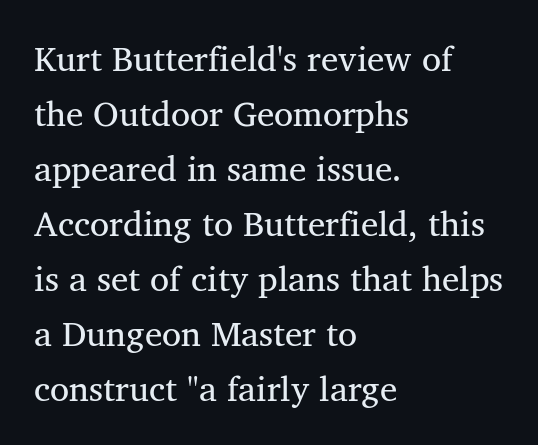
The image shows 35 px regular-weight serif type; set left-aligned, normal line spacing (1.57x), normal letter spacing, not underlined; medium stroke contrast and a medium x-height.
